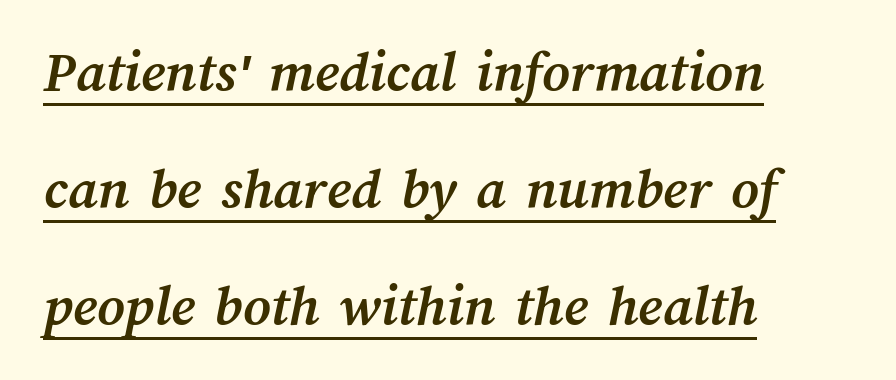
{"bold": "yes", "weight": "semibold", "width": "normal", "stroke_contrast": "medium", "x_height": "medium", "monospaced": "no", "underline": "yes", "align": "left", "line_spacing": "loose", "line_spacing_ratio": 1.98, "letter_spacing": "normal", "letter_spacing_em": 0.0, "glyph_px": 59}
